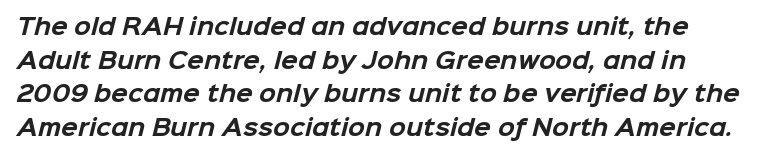
Is there much room between lines? A standard amount, neither cramped nor airy. Is the type bold? Yes — the strokes are clearly thick and heavy. Tracking here is standard; glyphs follow each other at the usual distance. Descenders hang freely into open space.
